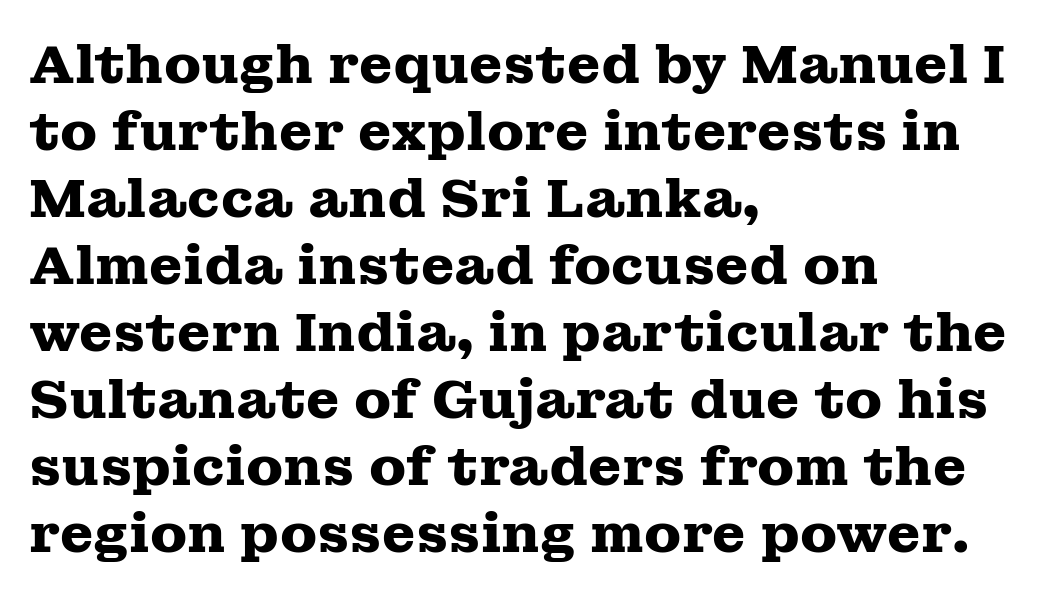
The image shows 54 px heavy, wide serif type, upright; set left-aligned, line spacing 1.24x, normal letter spacing, not underlined; medium stroke contrast and a medium x-height.
